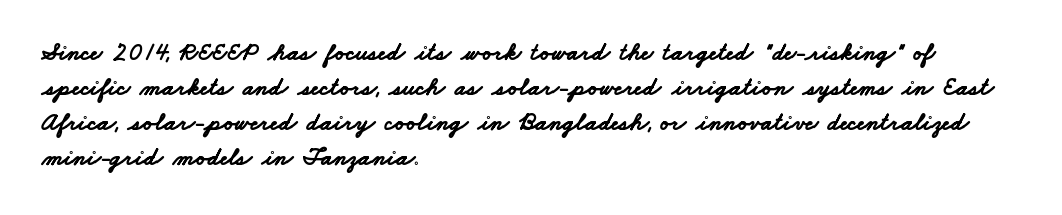
{"bold": "yes", "underline": "no", "align": "left", "line_spacing": "normal", "line_spacing_ratio": 1.4, "letter_spacing": "normal", "letter_spacing_em": 0.0, "glyph_px": 25}
